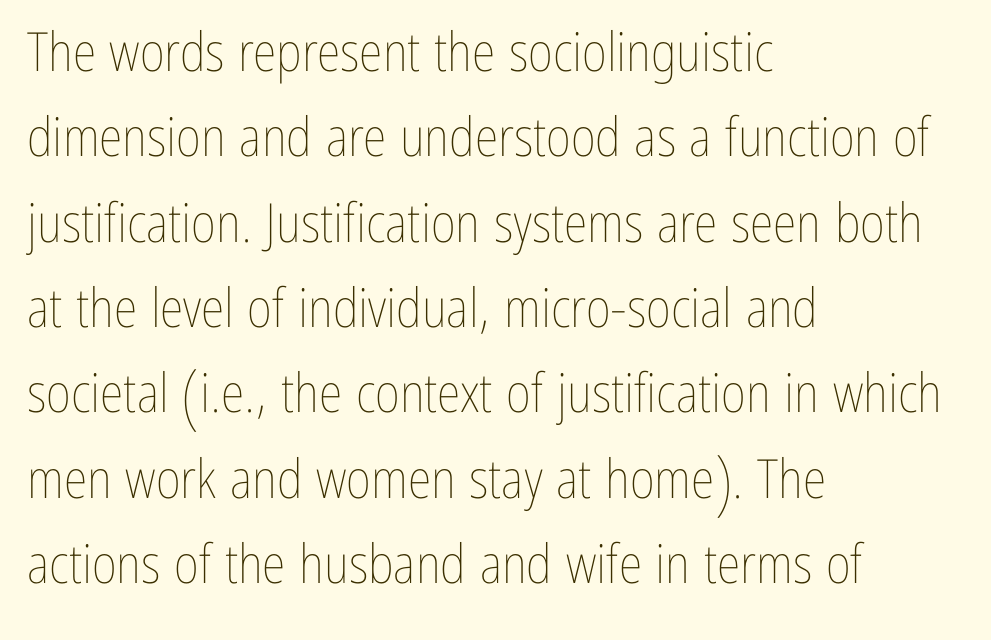
Q: Is the text bold? A: No.
Q: Is the text italic (slanted)? A: No, it is upright.
Q: Is the text underlined? A: No.
Q: How is the paragraph aligned? A: Left-aligned.
Q: Is the spacing between letters normal or unusually wide? A: Normal.
Q: Is the spacing between lines tight, normal or loose? A: Normal.
Q: Width (condensed, normal, or wide)? A: Condensed.
Q: Stroke contrast? A: Low.
Q: x-height? A: Medium.
Q: Monospaced? A: No.
